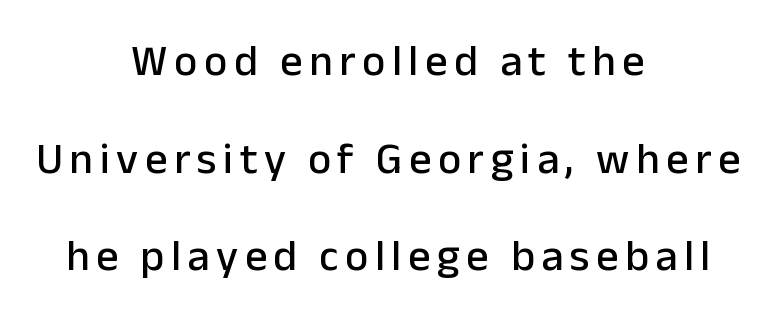
{"serif": "no", "italic": "no", "width": "normal", "stroke_contrast": "low", "x_height": "medium", "monospaced": "no", "underline": "no", "align": "center", "line_spacing": "loose", "line_spacing_ratio": 2.22, "glyph_px": 44}
